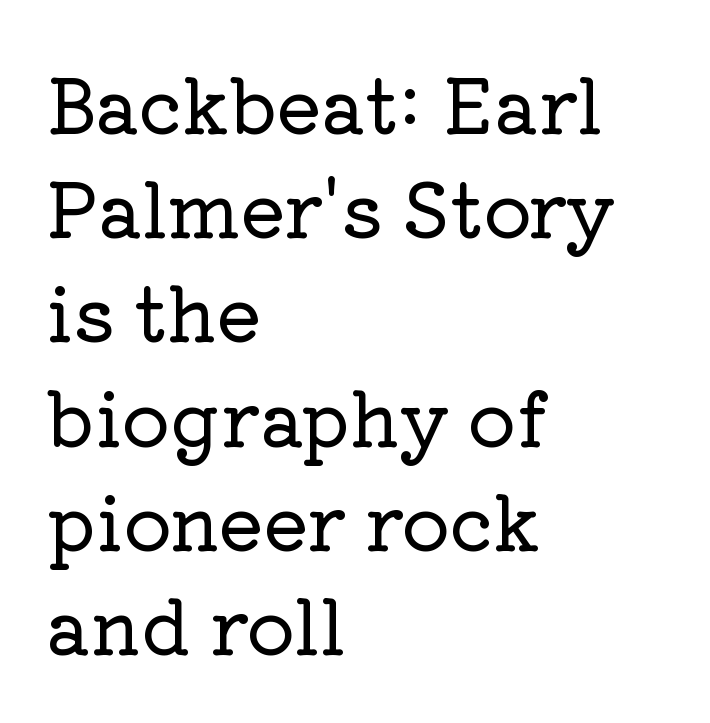
{"serif": "yes", "italic": "no", "width": "normal", "stroke_contrast": "low", "x_height": "medium", "monospaced": "no", "underline": "no", "align": "left", "line_spacing": "normal", "line_spacing_ratio": 1.39, "letter_spacing": "normal", "letter_spacing_em": 0.0, "glyph_px": 75}
